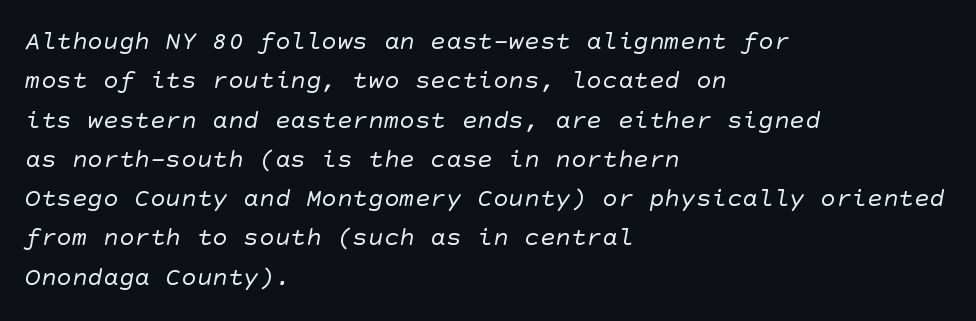
{"bold": "no", "underline": "no", "align": "left", "line_spacing": "normal", "line_spacing_ratio": 1.51, "letter_spacing": "normal", "letter_spacing_em": 0.0, "glyph_px": 26}
